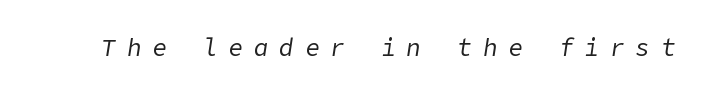
The image shows 24 px text type, italic (leaning right); set unusually wide letter spacing (+0.46 em), not underlined.
